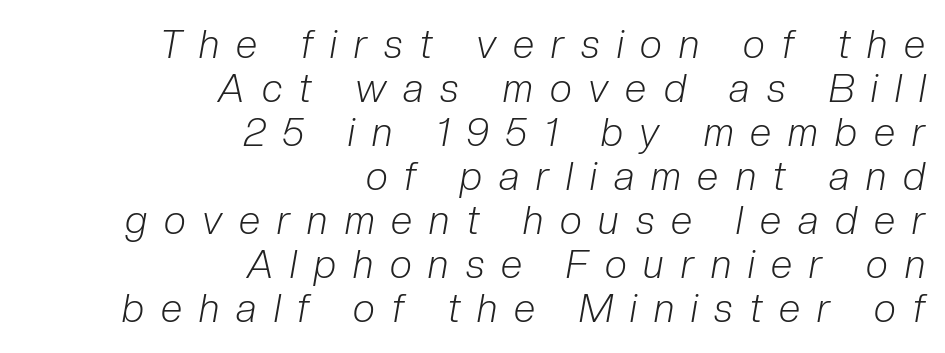
Q: Is the text bold? A: No.
Q: Is the text italic (slanted)? A: Yes, it leans right by about 10 degrees.
Q: Is the text underlined? A: No.
Q: How is the paragraph aligned? A: Right-aligned.
Q: Is the spacing between letters normal or unusually wide? A: Unusually wide.
Q: Is the spacing between lines tight, normal or loose? A: Tight.
Q: Width (condensed, normal, or wide)? A: Condensed.
Q: Stroke contrast? A: Low.
Q: x-height? A: Medium.
Q: Monospaced? A: No.
